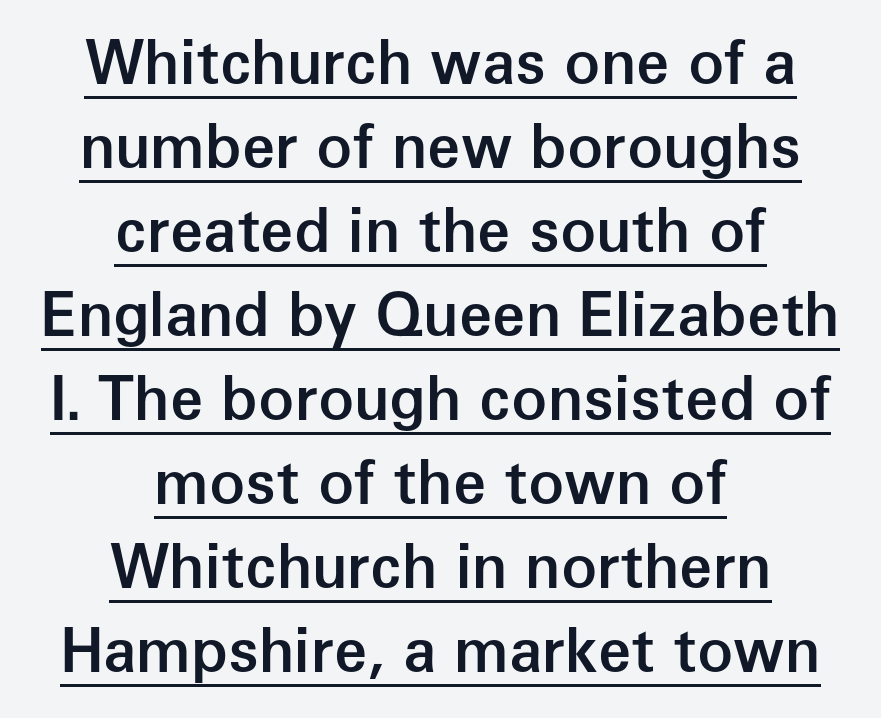
Q: Is the text bold? A: Semi-bold.
Q: Is the text italic (slanted)? A: No, it is upright.
Q: Is the typeface a serif or a sans-serif typeface? A: Sans-serif.
Q: Is the text underlined? A: Yes.
Q: How is the paragraph aligned? A: Centered.
Q: Is the spacing between letters normal or unusually wide? A: Normal.
Q: Is the spacing between lines tight, normal or loose? A: Normal.
Q: Width (condensed, normal, or wide)? A: Normal.
Q: Stroke contrast? A: Low.
Q: x-height? A: Medium.
Q: Monospaced? A: No.
